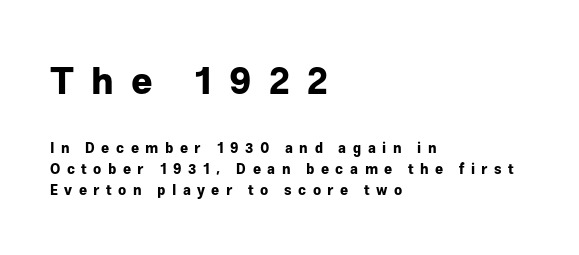
How would I describe the line gaps? Plain and ordinary. Posture: straight, roman, zero tilt. Classification — sans serif. Caption: bold face, heavy strokes. The first block has been scaled up relative to the second.
